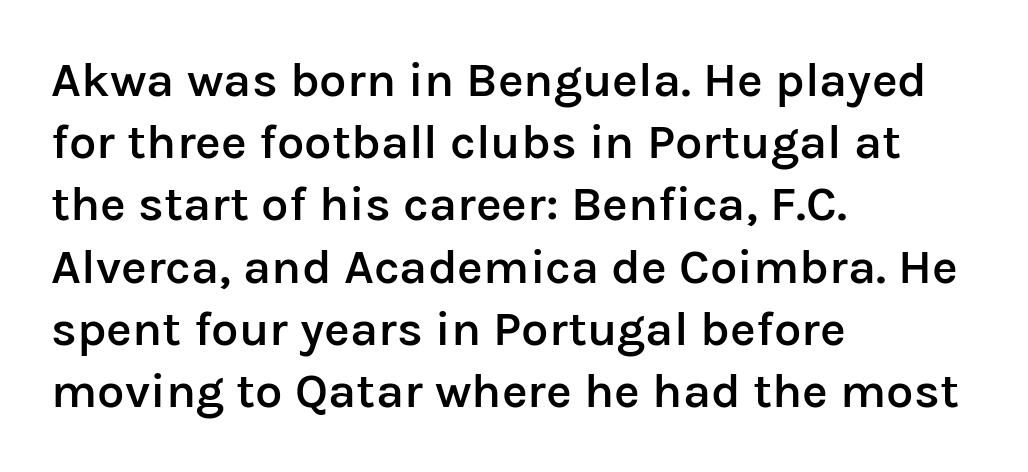
{"serif": "no", "italic": "no", "bold": "semi", "weight": "semibold", "width": "normal", "stroke_contrast": "low", "x_height": "medium", "monospaced": "no", "underline": "no", "align": "left", "line_spacing": "normal", "line_spacing_ratio": 1.27, "letter_spacing": "normal", "letter_spacing_em": 0.0, "glyph_px": 49}
